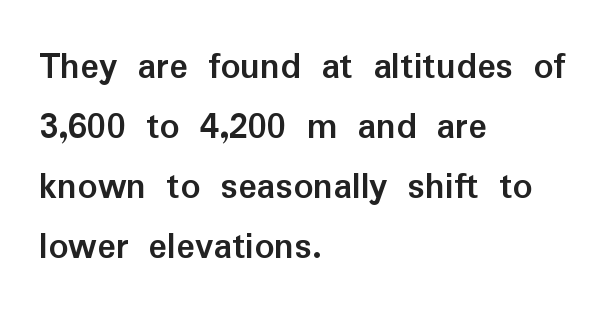
{"serif": "no", "italic": "no", "bold": "yes", "weight": "semibold", "width": "normal", "stroke_contrast": "low", "x_height": "medium", "monospaced": "no", "underline": "no", "align": "left", "line_spacing": "normal", "line_spacing_ratio": 1.54, "letter_spacing": "normal", "letter_spacing_em": 0.0, "glyph_px": 39}
